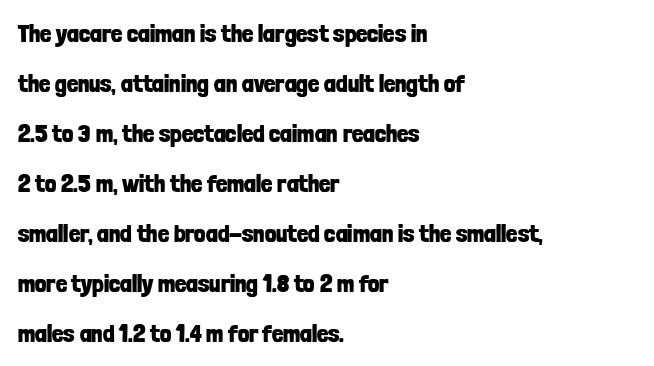
Q: Is the text bold? A: Yes.
Q: Is the text italic (slanted)? A: No, it is upright.
Q: Is the text underlined? A: No.
Q: How is the paragraph aligned? A: Left-aligned.
Q: Is the spacing between letters normal or unusually wide? A: Normal.
Q: Is the spacing between lines tight, normal or loose? A: Loose.
